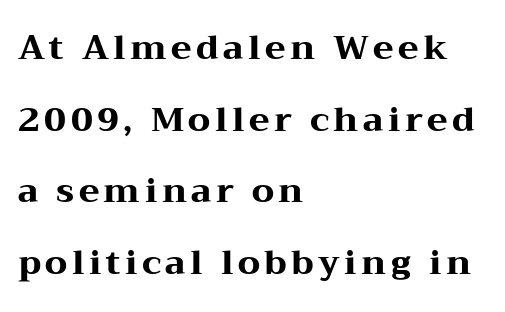
Type style note: has serifs. Decoration check: the copy has no underline. Notice how the passage keeps a crisp vertical edge on the left only. This is heavy type, rendered in bold. The line-height multiplier appears high, well above default. A typesetter would call this proportional, since set widths differ per character.
